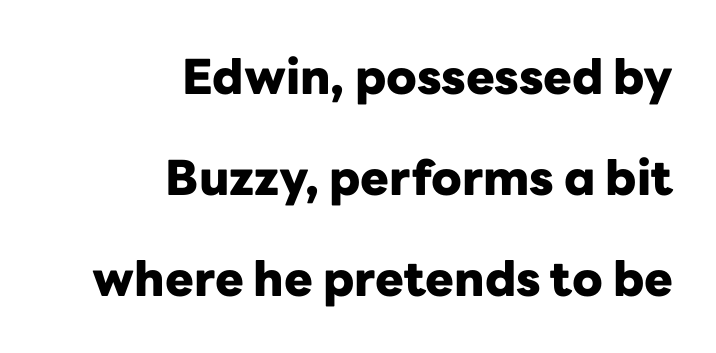
The image shows 48 px heavy sans-serif type, upright; set right-aligned, loose line spacing (2.1x), normal letter spacing, not underlined; low stroke contrast and a medium x-height.
